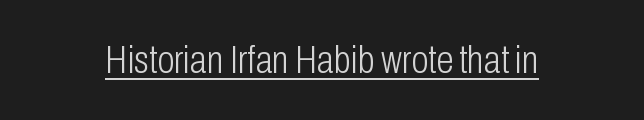
The typeface chosen for these lines omits serifs. Somebody hit Ctrl+U on this one — the words are underlined. The strokes are not fattened; the text isn't bold. Ascenders rise straight up at ninety degrees.
